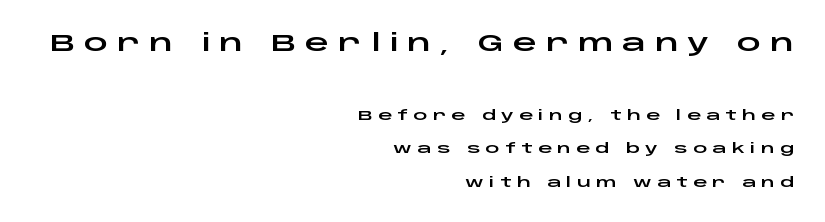
{"italic": "no", "underline": "no", "align": "right", "line_spacing": "loose", "line_spacing_ratio": 2.4, "letter_spacing": "wide", "letter_spacing_em": 0.37, "larger_block": "first", "size_ratio": 1.71, "glyph_px": 24}
